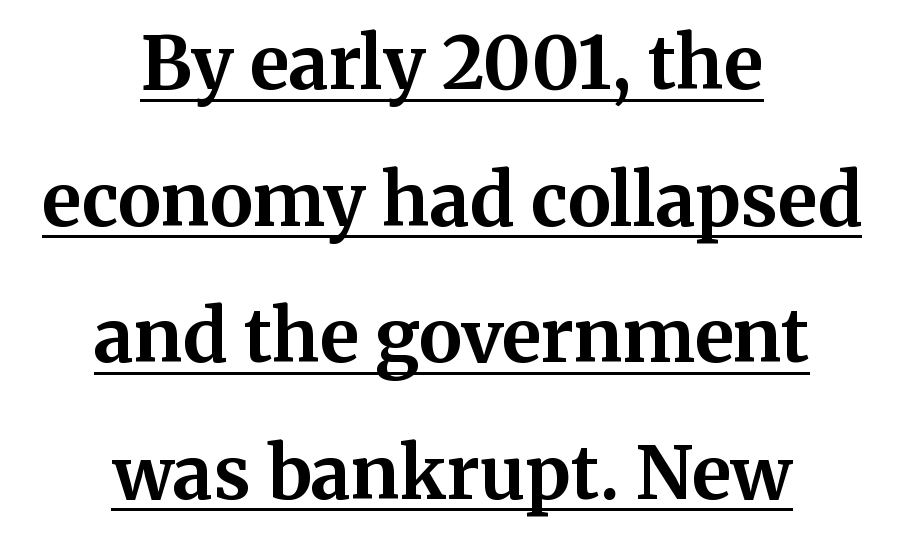
The rendering positions every line midway between the sides. Heavy, bold letterforms. Quick note: underline on. The letters sit at their default tracking, neither squeezed nor spread.
